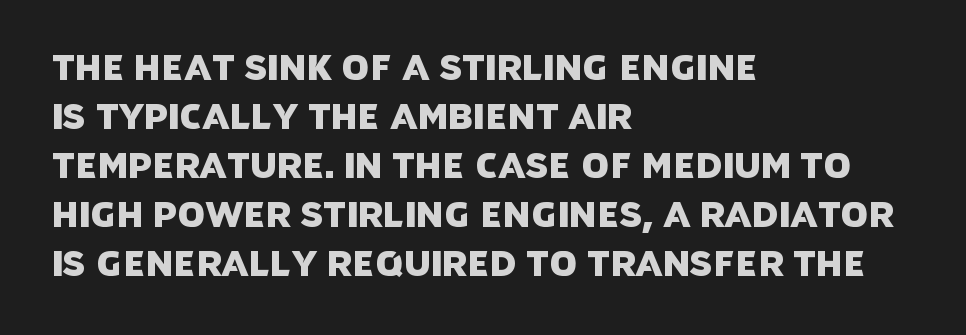
The image shows 35 px sans-serif type; set left-aligned, normal line spacing (1.4x), normal letter spacing, not underlined; low stroke contrast and a large x-height.
